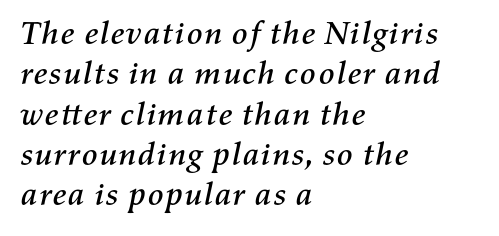
Q: Is the text italic (slanted)? A: Yes, it leans right by about 11 degrees.
Q: Is the text underlined? A: No.
Q: How is the paragraph aligned? A: Left-aligned.
Q: Is the spacing between letters normal or unusually wide? A: Normal.
Q: Width (condensed, normal, or wide)? A: Normal.
Q: Stroke contrast? A: Medium.
Q: x-height? A: Medium.
Q: Monospaced? A: No.
